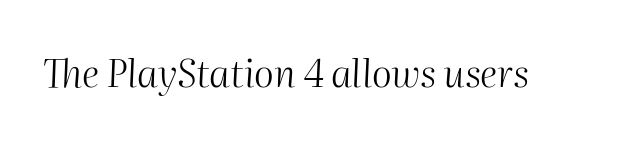
The image shows 38 px light type, italic (leaning right); set normal letter spacing, not underlined; medium stroke contrast and a medium x-height.
